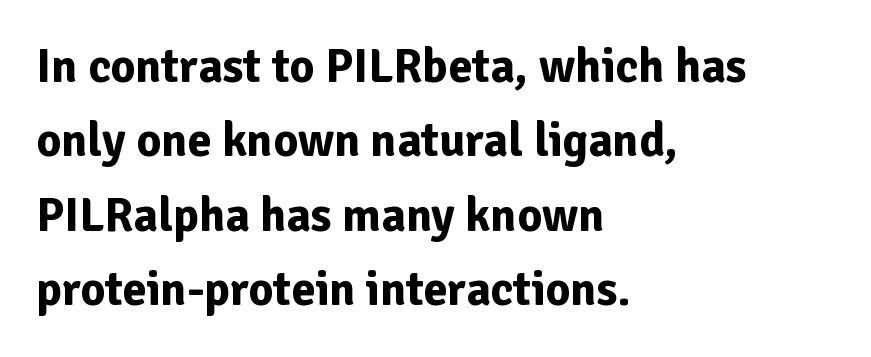
{"serif": "no", "italic": "no", "bold": "yes", "weight": "bold", "width": "normal", "stroke_contrast": "low", "x_height": "medium", "monospaced": "no", "underline": "no", "align": "left", "line_spacing": "normal", "line_spacing_ratio": 1.55, "letter_spacing": "normal", "letter_spacing_em": 0.0, "glyph_px": 48}
